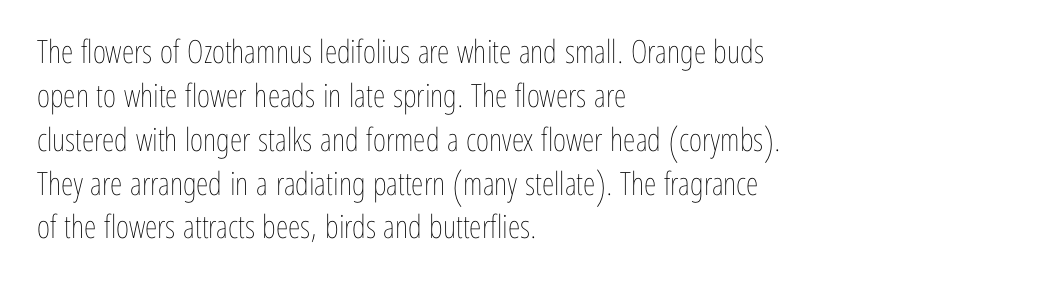
The image shows 32 px thin, condensed type, upright; set left-aligned, normal line spacing (1.37x), normal letter spacing, not underlined; low stroke contrast and a medium x-height.
